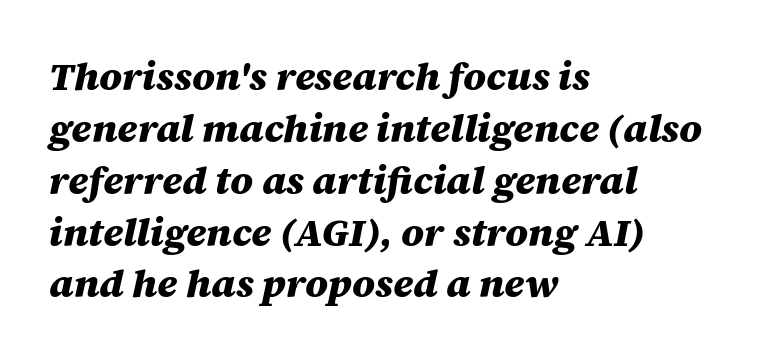
The image shows 39 px heavy type, italic (leaning right); set left-aligned, normal line spacing (1.33x), normal letter spacing, not underlined; medium stroke contrast and a large x-height.
